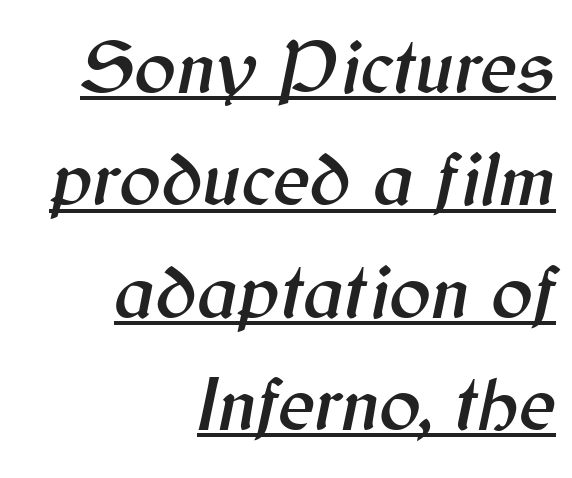
{"italic": "yes", "lean": "right", "slant_degrees": 12, "width": "normal", "stroke_contrast": "medium", "x_height": "medium", "monospaced": "no", "underline": "yes", "align": "right", "line_spacing": "normal", "line_spacing_ratio": 1.44, "letter_spacing": "normal", "letter_spacing_em": 0.0, "glyph_px": 78}
